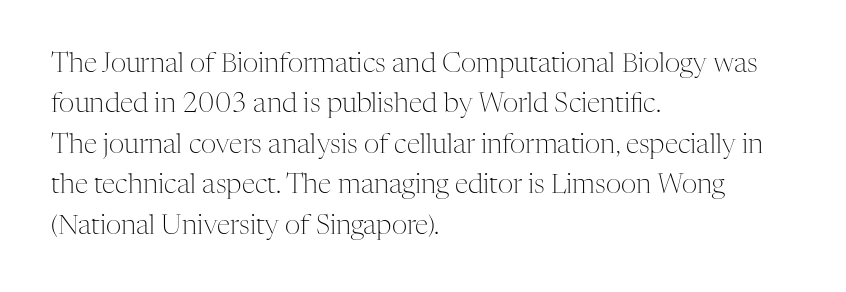
The passage shown stacks its lines at a standard gap. Students, note that the glyphs here touch the page at normal intervals. This reads as an unemphasized weight, regular at the heaviest. Typeset ragged right — the left edge is the straight one. No italicization has been applied; the sample stays upright.
